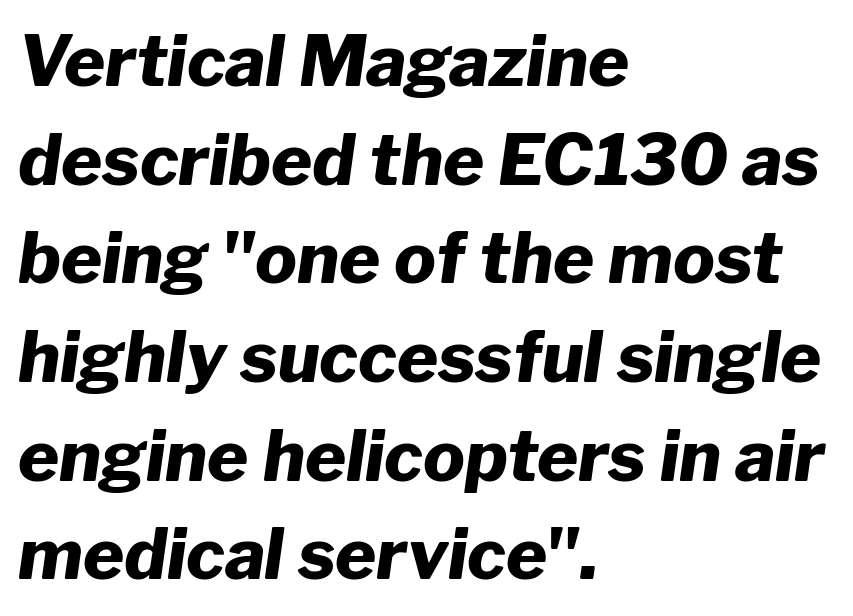
Typographic density is high because the face is bold. Think of a printed novel: that variable character pitch is what you see here. Honestly, the row spacing looks completely unremarkable. Is the type slanted? Yes — the strokes lean at a clear angle. The zone under the glyphs is completely vacant. One-word summary of the alignment: left.
